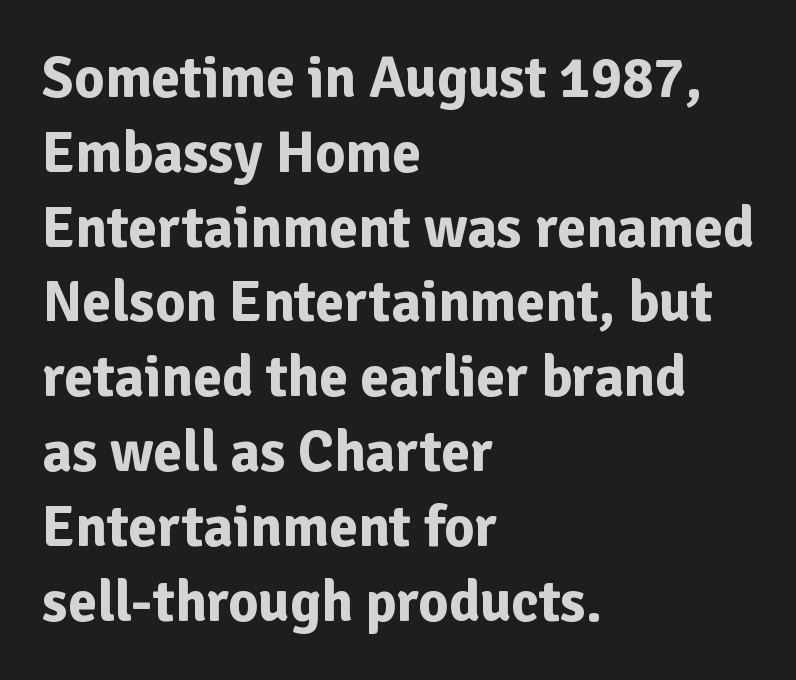
Descenders hang freely into open space. Vertically, the passage feels balanced, rows spaced as you'd expect. Type style note: lacks serifs. On the weight axis this lands at bold, roughly 700.
